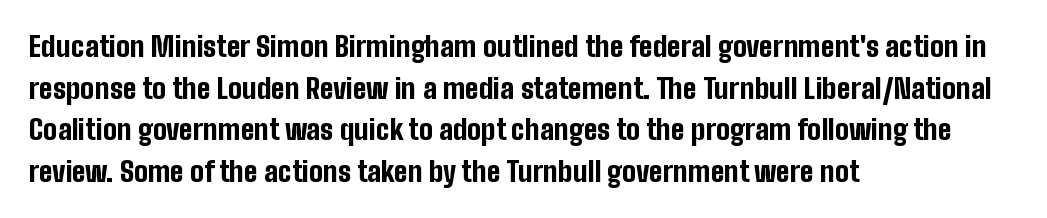
{"serif": "no", "italic": "no", "bold": "yes", "weight": "bold", "width": "condensed", "stroke_contrast": "low", "x_height": "medium", "monospaced": "no", "underline": "no", "align": "left", "line_spacing": "normal", "line_spacing_ratio": 1.49, "letter_spacing": "normal", "letter_spacing_em": 0.0, "glyph_px": 28}
